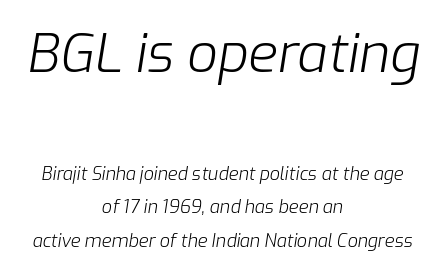
Q: Is the text bold? A: No.
Q: Is the text italic (slanted)? A: Yes, it leans right by about 9 degrees.
Q: Is the text underlined? A: No.
Q: How is the paragraph aligned? A: Centered.
Q: Is the spacing between letters normal or unusually wide? A: Normal.
Q: Which block of text is set in a larger size, the first (top) or the second (bottom)? A: The first (top) one.
Q: Width (condensed, normal, or wide)? A: Normal.
Q: Stroke contrast? A: Low.
Q: x-height? A: Medium.
Q: Monospaced? A: No.
